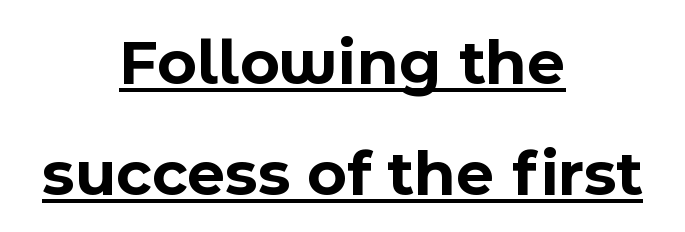
{"serif": "no", "italic": "no", "bold": "yes", "weight": "bold", "width": "normal", "x_height": "medium", "monospaced": "no", "underline": "yes", "align": "center", "line_spacing": "normal", "line_spacing_ratio": 1.68, "letter_spacing": "normal", "letter_spacing_em": 0.0, "glyph_px": 66}
